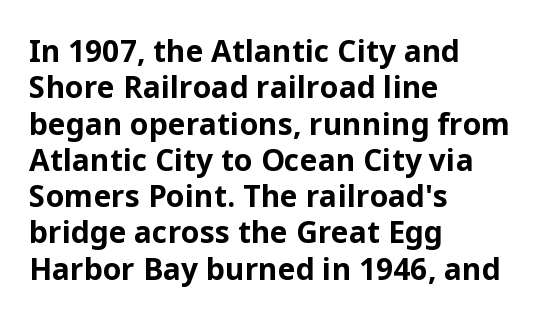
{"serif": "no", "italic": "no", "bold": "yes", "weight": "bold", "width": "normal", "stroke_contrast": "low", "x_height": "medium", "monospaced": "no", "underline": "no", "align": "left", "line_spacing_ratio": 1.21, "letter_spacing": "normal", "letter_spacing_em": 0.0, "glyph_px": 30}
